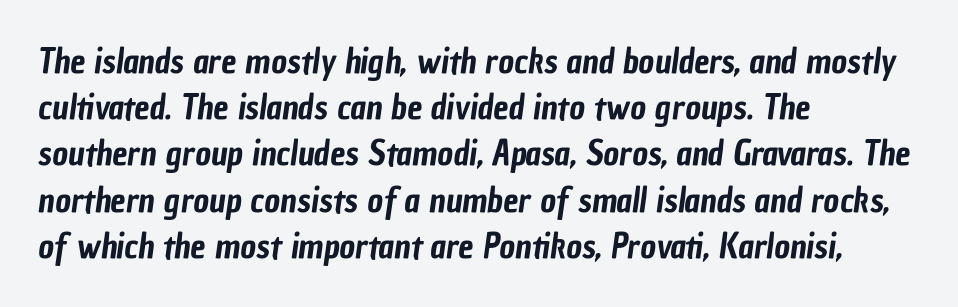
The image shows 34 px condensed sans-serif type; set left-aligned, normal line spacing (1.36x), normal letter spacing, not underlined; low stroke contrast and a medium x-height.
